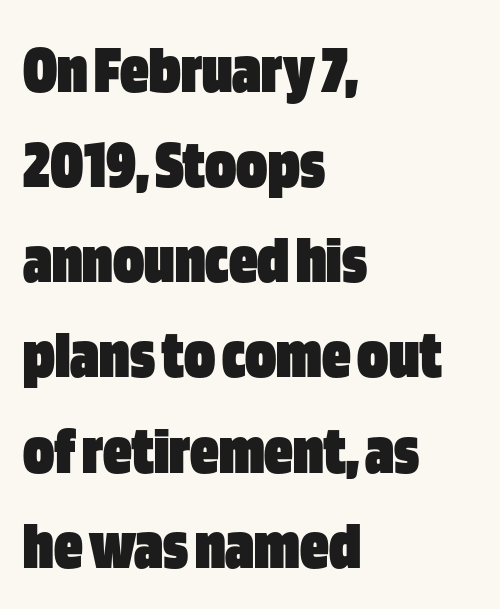
The image shows 71 px heavy, condensed sans-serif type, upright; set left-aligned, normal line spacing (1.34x), normal letter spacing, not underlined; low stroke contrast and a large x-height.
